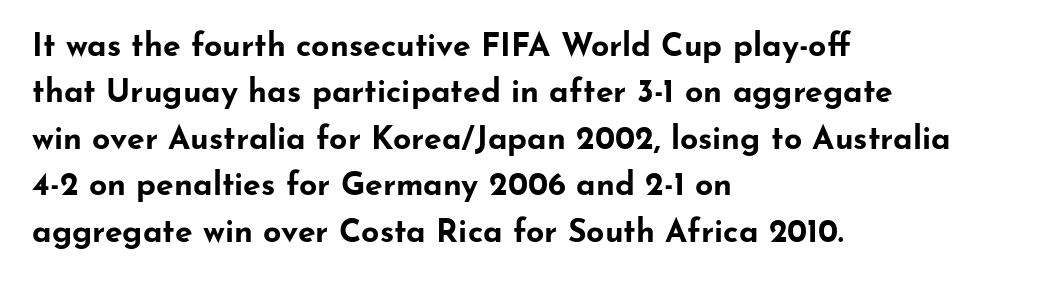
Q: Is the text bold? A: Yes.
Q: Is the text italic (slanted)? A: No, it is upright.
Q: Is the typeface a serif or a sans-serif typeface? A: Sans-serif.
Q: Is the text underlined? A: No.
Q: How is the paragraph aligned? A: Left-aligned.
Q: Is the spacing between letters normal or unusually wide? A: Normal.
Q: Is the spacing between lines tight, normal or loose? A: Normal.
Q: Width (condensed, normal, or wide)? A: Wide.
Q: Stroke contrast? A: Low.
Q: x-height? A: Small.
Q: Monospaced? A: No.
